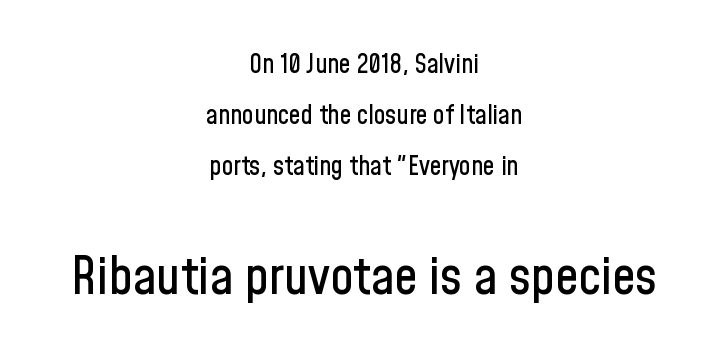
The lines are spread far apart with generous leading. Italic? Not at all — the glyphs are vertical. Notice how the passage keeps no hard edge, just a central spine. Note the varied advance widths — an 'i' is clearly narrower than an 'm'.
